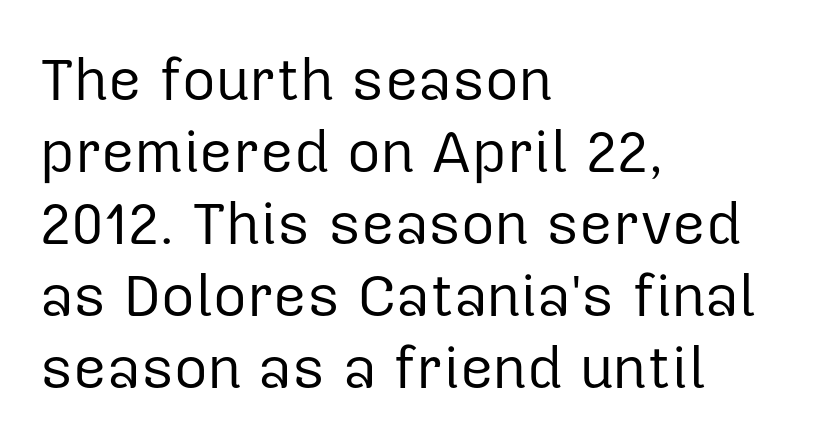
Q: Is the text bold? A: No.
Q: Is the text italic (slanted)? A: No, it is upright.
Q: Is the typeface a serif or a sans-serif typeface? A: Sans-serif.
Q: Is the text underlined? A: No.
Q: How is the paragraph aligned? A: Left-aligned.
Q: Is the spacing between letters normal or unusually wide? A: Normal.
Q: Width (condensed, normal, or wide)? A: Normal.
Q: Stroke contrast? A: Low.
Q: x-height? A: Medium.
Q: Monospaced? A: No.
